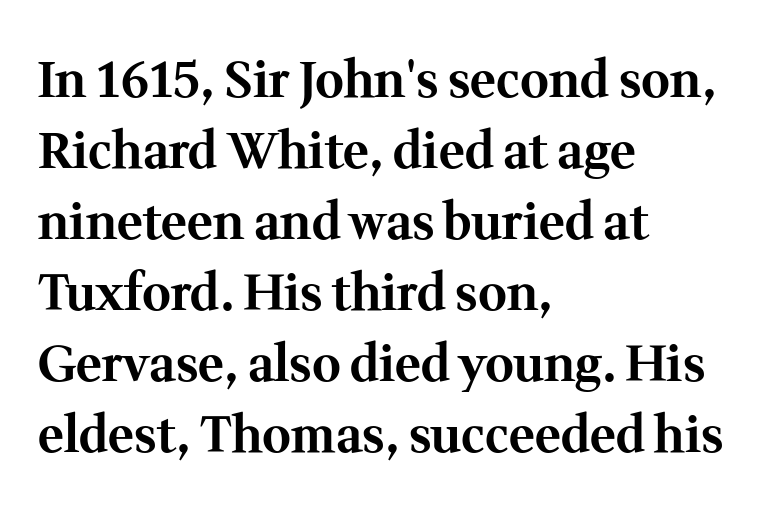
{"serif": "yes", "italic": "no", "bold": "yes", "weight": "bold", "width": "normal", "stroke_contrast": "medium", "x_height": "medium", "monospaced": "no", "underline": "no", "align": "left", "line_spacing": "normal", "line_spacing_ratio": 1.45, "letter_spacing": "normal", "letter_spacing_em": 0.0, "glyph_px": 49}
